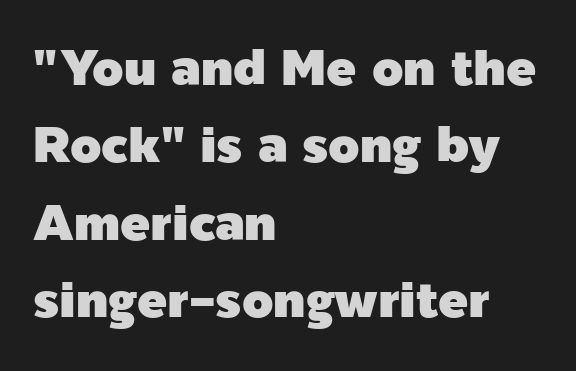
This sample has the flowing, uneven cadence of proportional lettering. Is there much room between lines? A standard amount, neither cramped nor airy. When letters stand straight like this, we call the style roman or upright. Line starts are locked; line ends wander. Lines of text with bare space underneath.
